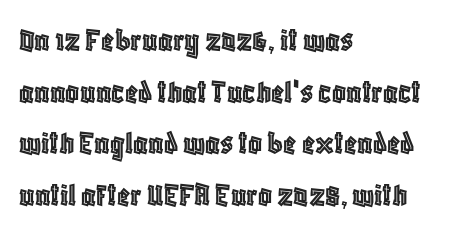
Q: Is the text italic (slanted)? A: No, it is upright.
Q: Is the text underlined? A: No.
Q: How is the paragraph aligned? A: Left-aligned.
Q: Is the spacing between letters normal or unusually wide? A: Normal.
Q: Is the spacing between lines tight, normal or loose? A: Normal.
Q: Width (condensed, normal, or wide)? A: Condensed.
Q: x-height? A: Large.
Q: Monospaced? A: No.
